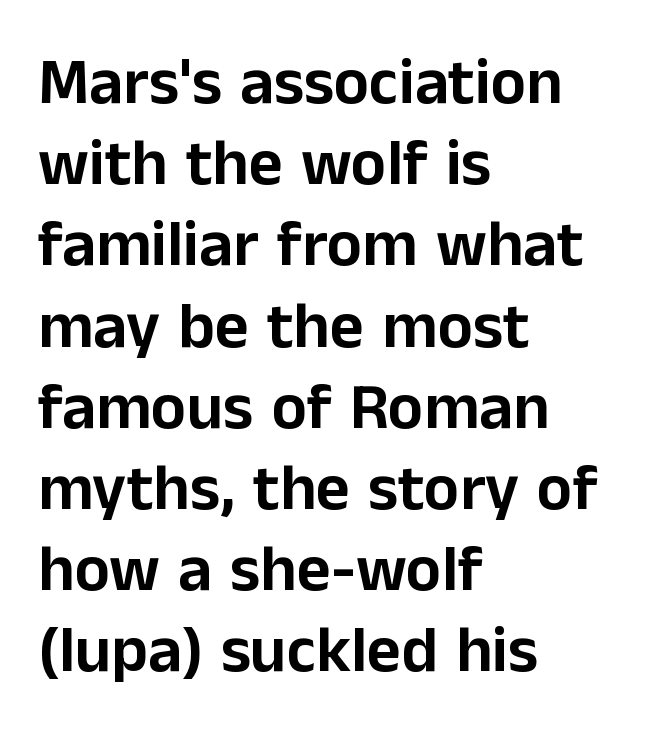
Q: Is the text italic (slanted)? A: No, it is upright.
Q: Is the typeface a serif or a sans-serif typeface? A: Sans-serif.
Q: Is the text underlined? A: No.
Q: How is the paragraph aligned? A: Left-aligned.
Q: Is the spacing between letters normal or unusually wide? A: Normal.
Q: Width (condensed, normal, or wide)? A: Normal.
Q: Stroke contrast? A: Low.
Q: x-height? A: Medium.
Q: Monospaced? A: No.
